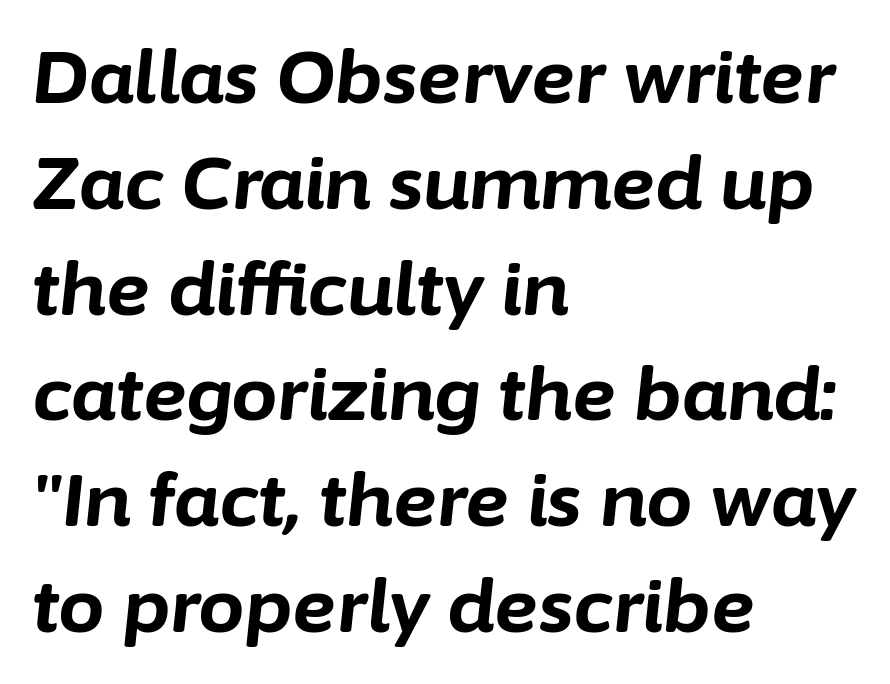
Does the weight exceed regular? Yes, all the way to bold. There is no visible air inserted between adjacent glyphs. Compared with typical paragraphs, the rows here are spaced about the same. The whole block is typeset with a tilt. All the whitespace from short lines collects on the right. Just letters on the line, the space beneath them empty.
